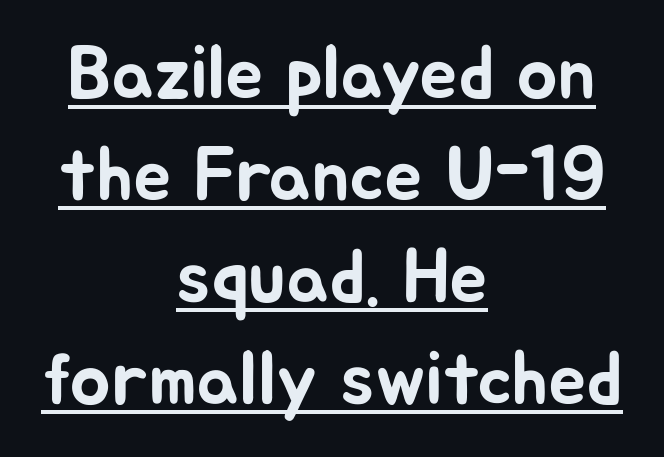
{"serif": "no", "italic": "no", "width": "normal", "stroke_contrast": "low", "x_height": "medium", "monospaced": "no", "underline": "yes", "align": "center", "line_spacing": "normal", "line_spacing_ratio": 1.34, "letter_spacing": "normal", "letter_spacing_em": 0.0, "glyph_px": 76}
